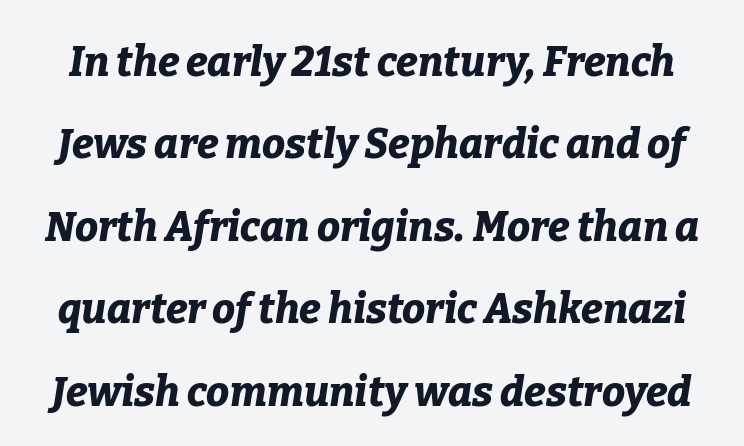
Q: Is the text bold? A: Yes.
Q: Is the text italic (slanted)? A: Yes, it leans right by about 9 degrees.
Q: Is the text underlined? A: No.
Q: Is the spacing between letters normal or unusually wide? A: Normal.
Q: Is the spacing between lines tight, normal or loose? A: Loose.
Q: Width (condensed, normal, or wide)? A: Normal.
Q: Stroke contrast? A: Low.
Q: x-height? A: Medium.
Q: Monospaced? A: No.
